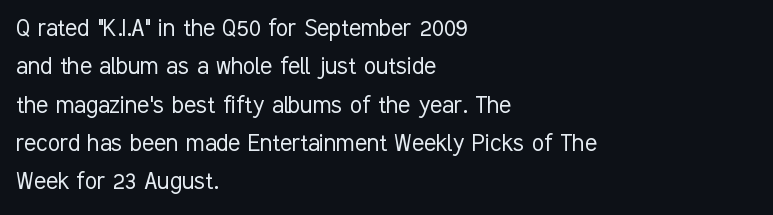
The designer left line spacing at the default. Only glyphs here, with clear space below each row. Tracking here is standard; glyphs follow each other at the usual distance. The cut favours lightness, reaching ordinary text weight at its darkest.
